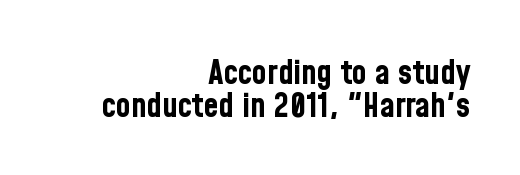
Q: Is the text bold? A: Yes.
Q: Is the text italic (slanted)? A: No, it is upright.
Q: Is the typeface a serif or a sans-serif typeface? A: Sans-serif.
Q: Is the text underlined? A: No.
Q: How is the paragraph aligned? A: Right-aligned.
Q: Is the spacing between letters normal or unusually wide? A: Normal.
Q: Is the spacing between lines tight, normal or loose? A: Tight.
Q: Width (condensed, normal, or wide)? A: Condensed.
Q: Stroke contrast? A: Low.
Q: x-height? A: Medium.
Q: Monospaced? A: No.
